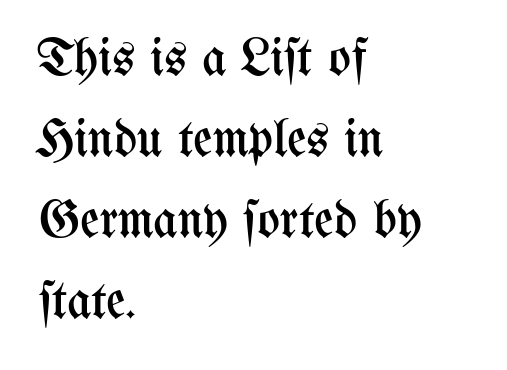
The image shows 53 px regular-weight, condensed type, upright; set left-aligned, normal line spacing (1.53x), normal letter spacing, not underlined; medium stroke contrast and a medium x-height.
